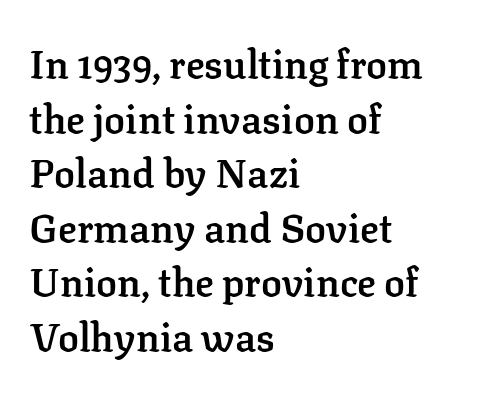
Q: Is the text bold? A: Semi-bold.
Q: Is the text italic (slanted)? A: No, it is upright.
Q: Is the typeface a serif or a sans-serif typeface? A: Serif.
Q: Is the text underlined? A: No.
Q: How is the paragraph aligned? A: Left-aligned.
Q: Is the spacing between letters normal or unusually wide? A: Normal.
Q: Is the spacing between lines tight, normal or loose? A: Normal.
Q: Width (condensed, normal, or wide)? A: Normal.
Q: Stroke contrast? A: Low.
Q: x-height? A: Medium.
Q: Monospaced? A: No.
